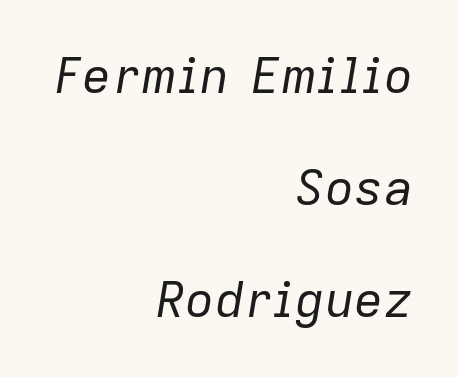
Caption: face not bold, strokes unweighted. The words here are not underlined. Loosely led — the rows are spread out. Leftover space on each line is placed entirely before the opening word.
